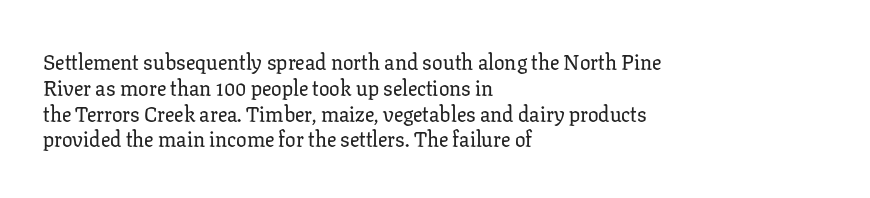
Underline: absent. This rendering uses left alignment, leaving the right contour irregular. A typesetter would mark this as roman, not italic. In terms of letterspacing, this is plain default setting.
